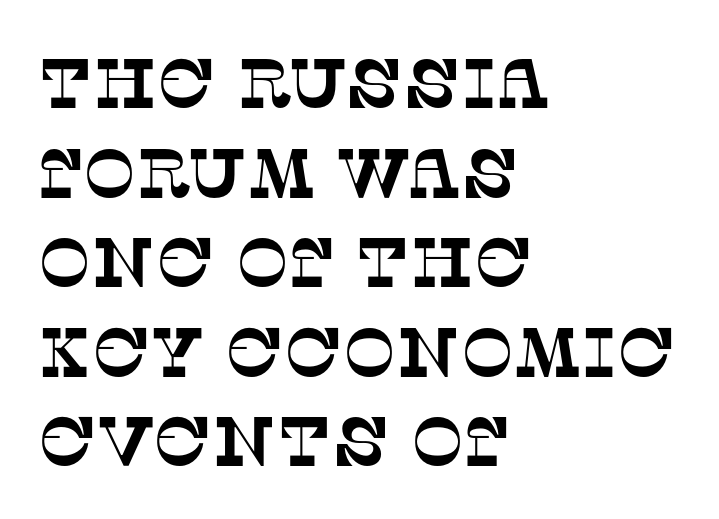
The image shows 70 px serif type; set left-aligned, normal line spacing (1.28x), normal letter spacing, not underlined; low stroke contrast and a large x-height.
